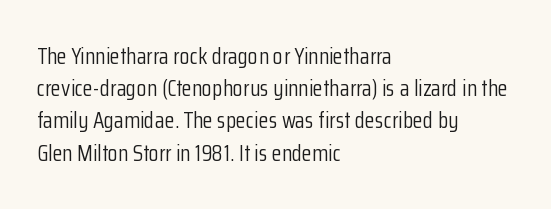
The image shows 23 px text type, upright; set left-aligned, normal line spacing (1.4x), normal letter spacing, not underlined.
